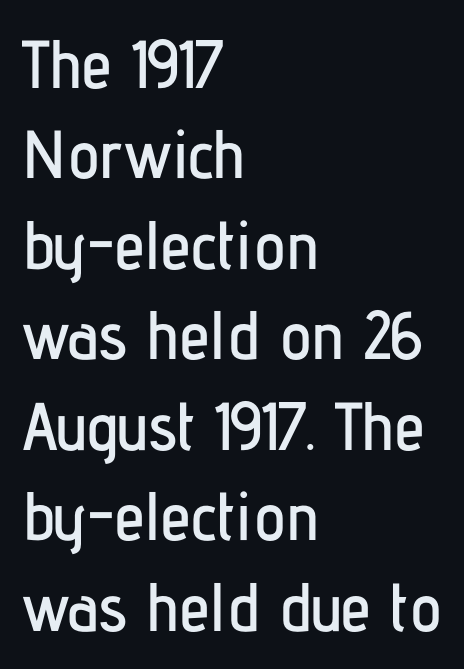
The letters stand straight up with perfectly vertical stems. Grotesque or geometric, the face here clearly has no serifs. There is no visible air inserted between adjacent glyphs. The designer left line spacing at the default. Descender tails drop into unmarked territory. One-word summary of the alignment: left.
